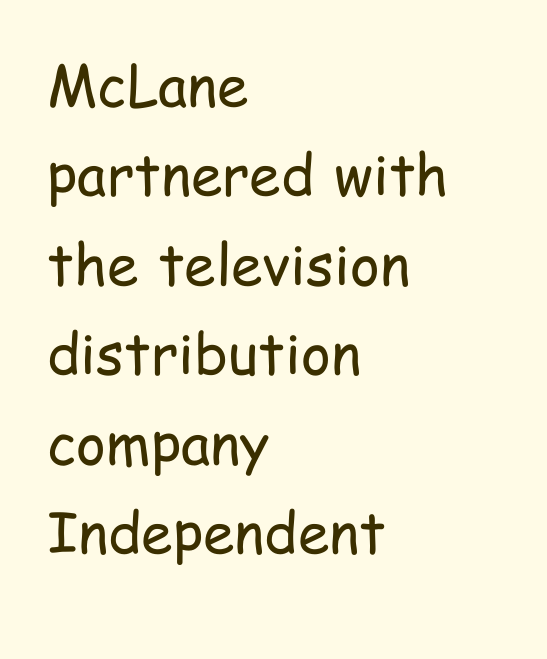
The image shows 57 px regular-weight, condensed sans-serif type, upright; set left-aligned, normal line spacing (1.57x), normal letter spacing, not underlined; low stroke contrast and a medium x-height.
